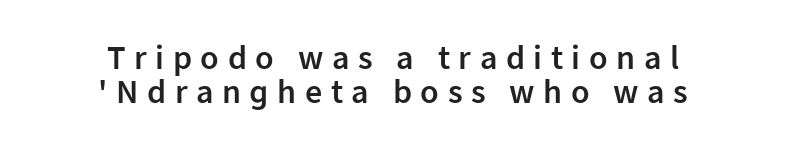
Q: Is the text bold? A: Semi-bold.
Q: Is the text italic (slanted)? A: No, it is upright.
Q: Is the typeface a serif or a sans-serif typeface? A: Sans-serif.
Q: Is the text underlined? A: No.
Q: How is the paragraph aligned? A: Centered.
Q: Is the spacing between letters normal or unusually wide? A: Unusually wide.
Q: Is the spacing between lines tight, normal or loose? A: Tight.
Q: Width (condensed, normal, or wide)? A: Normal.
Q: Stroke contrast? A: Low.
Q: x-height? A: Medium.
Q: Monospaced? A: No.
